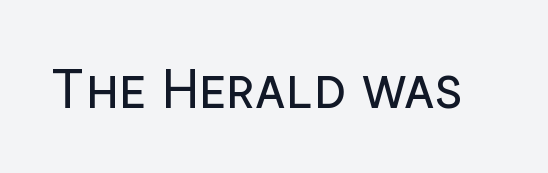
I'd call this a sans setting — the letters go barefoot. You could not count columns in this text — the font is proportionally spaced. No italicization has been applied; the sample stays upright. Is the stroke heavy? The answer is a plain regular-or-lighter.
